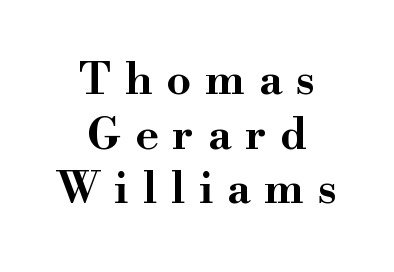
Q: Is the text italic (slanted)? A: No, it is upright.
Q: Is the typeface a serif or a sans-serif typeface? A: Serif.
Q: Is the text underlined? A: No.
Q: How is the paragraph aligned? A: Centered.
Q: Is the spacing between letters normal or unusually wide? A: Unusually wide.
Q: Width (condensed, normal, or wide)? A: Wide.
Q: Stroke contrast? A: High.
Q: x-height? A: Small.
Q: Monospaced? A: No.
